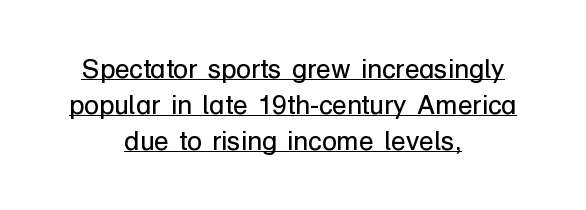
{"italic": "no", "bold": "no", "underline": "yes", "align": "center", "line_spacing": "normal", "line_spacing_ratio": 1.33, "letter_spacing": "normal", "letter_spacing_em": 0.0, "glyph_px": 27}
